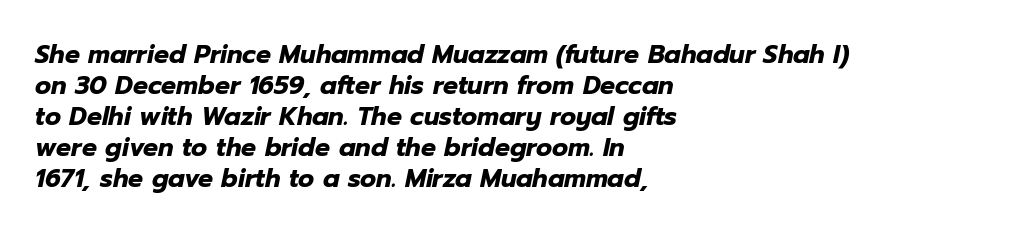
Thick stems and heavy bowls — unmistakably bold. Glance below the letters and you will spot only blank space. Default kerning and tracking; the words read as compact shapes. Posture: slanted. The typesetter chose a ragged-right arrangement here.
